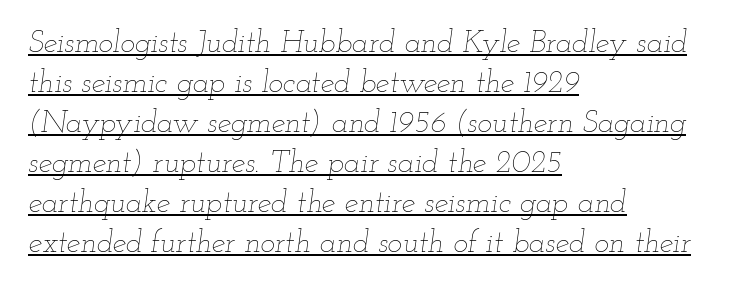
Varying glyph widths throughout — classic text-font behaviour. A normal amount of white space separates one row of letters from the next. All the whitespace from short lines collects on the right. The letters are slanted; this is an italic face.
